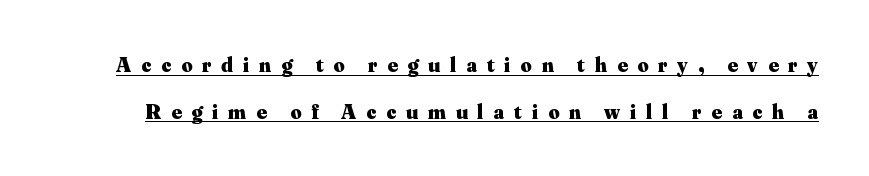
{"italic": "no", "bold": "yes", "underline": "yes", "line_spacing": "loose", "line_spacing_ratio": 2.23, "letter_spacing": "wide", "letter_spacing_em": 0.48, "glyph_px": 21}
